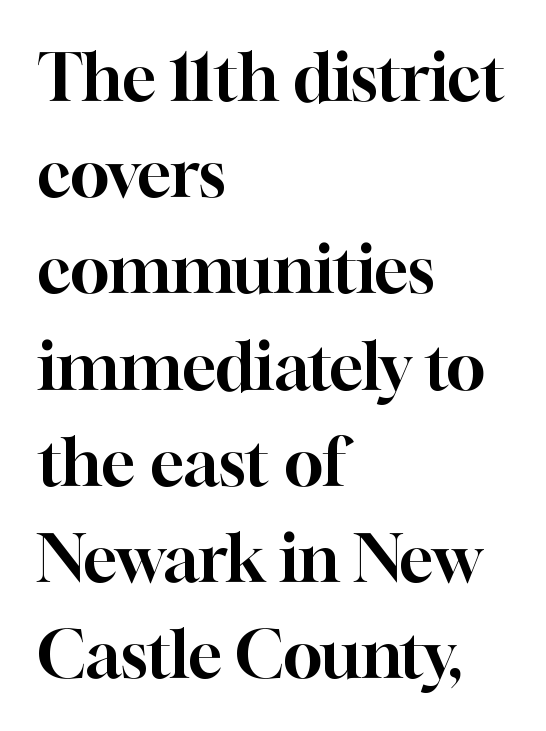
The image shows 65 px serif type, upright; set left-aligned, normal line spacing (1.48x), normal letter spacing, not underlined; high stroke contrast and a medium x-height.
